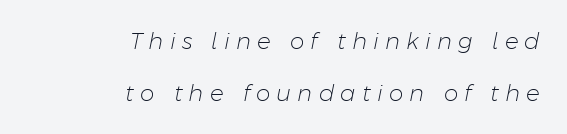
The image shows 23 px text type, italic (leaning right); set right-aligned, loose line spacing (2.27x), unusually wide letter spacing (+0.27 em), not underlined.
